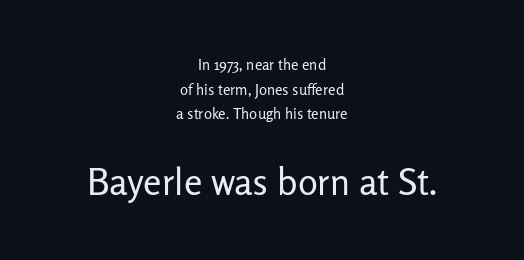
The image shows 37 px regular-weight sans-serif type, upright; set centered, normal line spacing (1.64x), normal letter spacing, not underlined; the second (bottom) block is 2.47x larger; low stroke contrast and a medium x-height.
